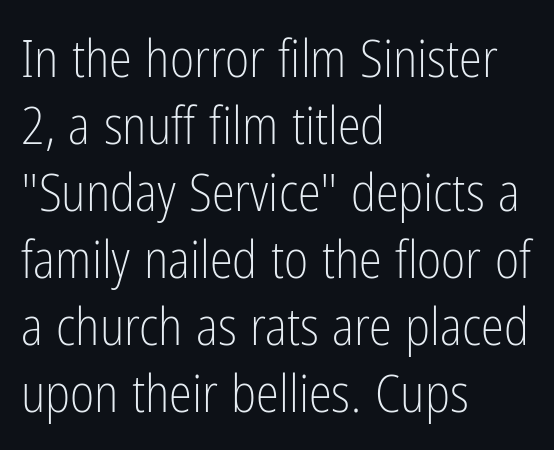
Is this a fixed-width face? No — the glyphs have proportional, varying widths. Underlining? Definitely not there. Nobody touched the tracking dial on this one. Posture: straight, roman, zero tilt. The leading is moderate, giving the passage an even texture.
